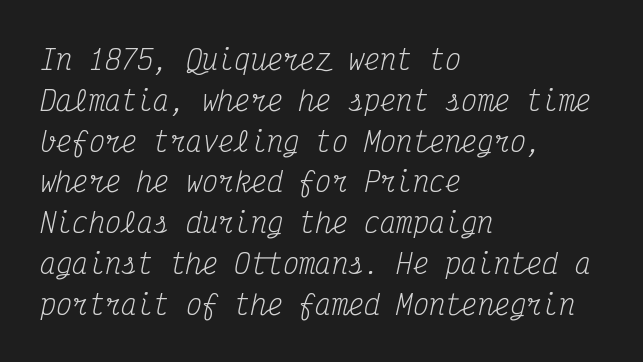
{"italic": "yes", "lean": "right", "slant_degrees": 12, "bold": "no", "underline": "no", "align": "left", "line_spacing": "normal", "line_spacing_ratio": 1.51, "letter_spacing": "normal", "letter_spacing_em": 0.0, "glyph_px": 27}
